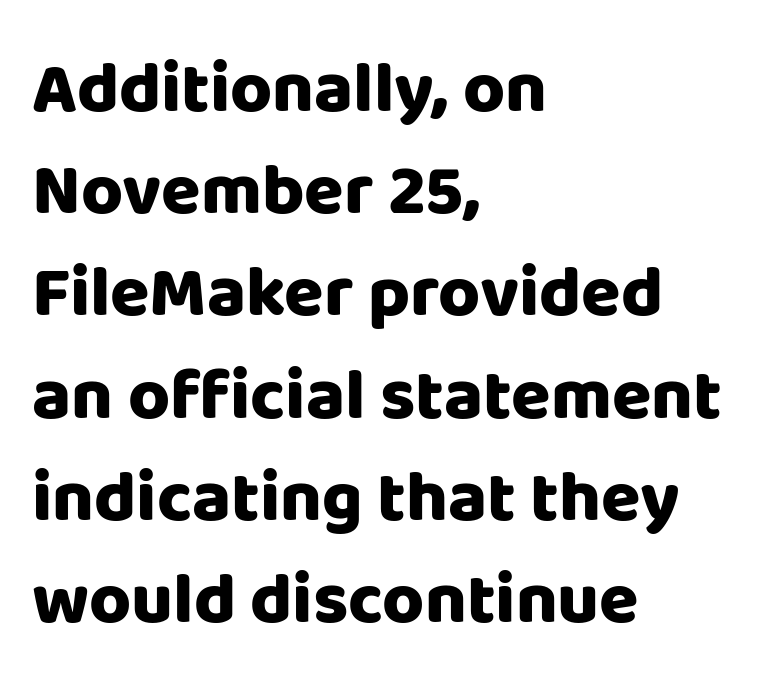
The image shows 72 px heavy sans-serif type, upright; set left-aligned, normal line spacing (1.42x), normal letter spacing, not underlined; low stroke contrast and a large x-height.
